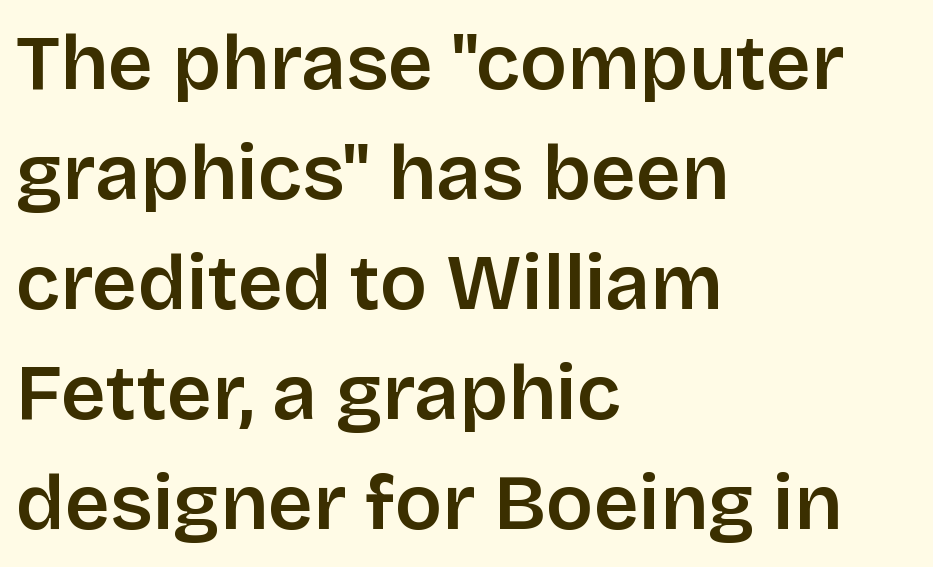
Q: Is the text bold? A: Semi-bold.
Q: Is the text italic (slanted)? A: No, it is upright.
Q: Is the typeface a serif or a sans-serif typeface? A: Sans-serif.
Q: Is the text underlined? A: No.
Q: How is the paragraph aligned? A: Left-aligned.
Q: Is the spacing between letters normal or unusually wide? A: Normal.
Q: Is the spacing between lines tight, normal or loose? A: Normal.
Q: Width (condensed, normal, or wide)? A: Normal.
Q: Stroke contrast? A: Low.
Q: x-height? A: Large.
Q: Monospaced? A: No.
